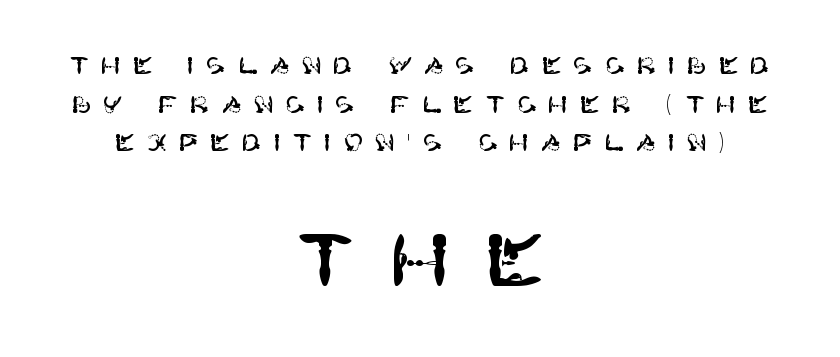
{"serif": "no", "italic": "no", "width": "normal", "stroke_contrast": "high", "x_height": "large", "underline": "no", "align": "center", "line_spacing": "normal", "line_spacing_ratio": 1.61, "letter_spacing": "wide", "letter_spacing_em": 0.48, "larger_block": "second", "size_ratio": 3.0, "glyph_px": 72}
